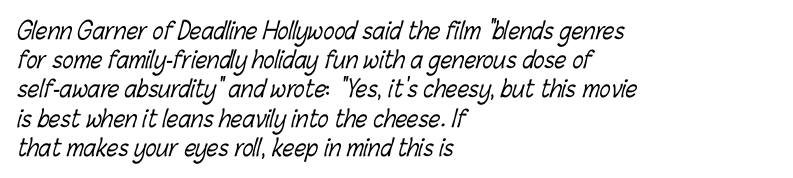
{"bold": "no", "underline": "no", "align": "left", "line_spacing": "normal", "line_spacing_ratio": 1.27, "letter_spacing": "normal", "letter_spacing_em": 0.0, "glyph_px": 23}
